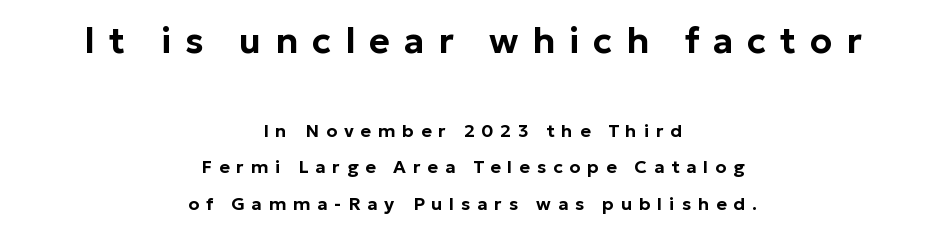
{"serif": "no", "italic": "no", "width": "normal", "stroke_contrast": "low", "x_height": "medium", "monospaced": "no", "underline": "no", "align": "center", "line_spacing": "loose", "line_spacing_ratio": 2.03, "letter_spacing": "wide", "letter_spacing_em": 0.38, "larger_block": "first", "size_ratio": 2.0, "glyph_px": 36}
